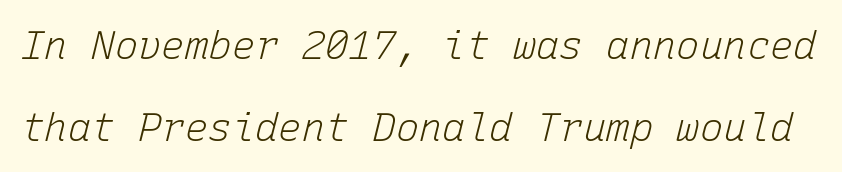
The image shows 39 px light type, italic (leaning right), monospaced; set loose line spacing (2.09x), normal letter spacing, not underlined; low stroke contrast and a medium x-height.
